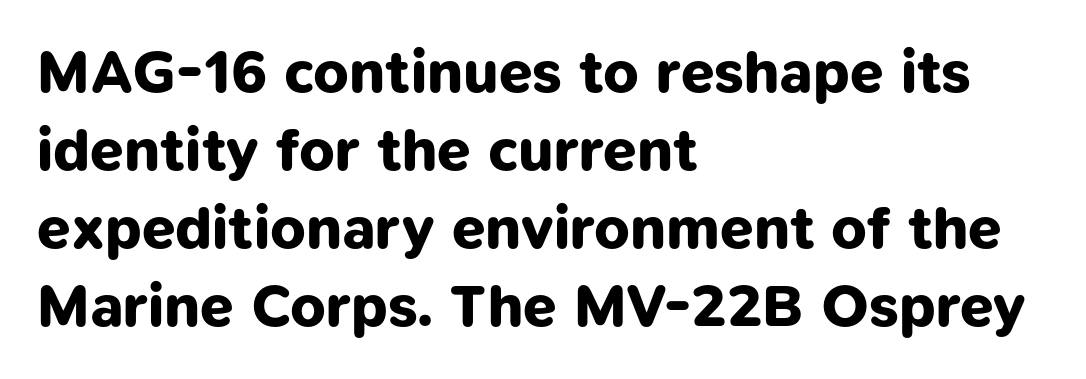
Q: Is the text bold? A: Yes.
Q: Is the typeface a serif or a sans-serif typeface? A: Sans-serif.
Q: Is the text underlined? A: No.
Q: How is the paragraph aligned? A: Left-aligned.
Q: Is the spacing between letters normal or unusually wide? A: Normal.
Q: Is the spacing between lines tight, normal or loose? A: Normal.
Q: Width (condensed, normal, or wide)? A: Normal.
Q: Stroke contrast? A: Low.
Q: x-height? A: Medium.
Q: Monospaced? A: No.
